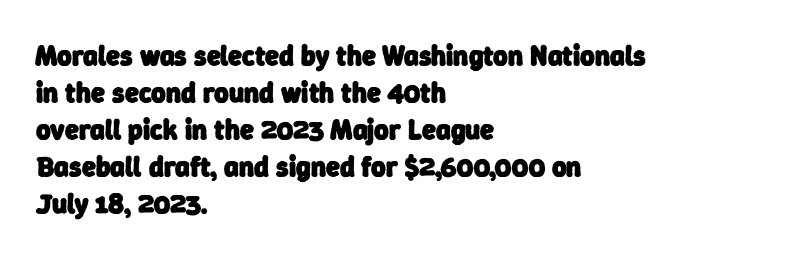
{"serif": "no", "bold": "yes", "weight": "heavy", "width": "normal", "stroke_contrast": "low", "x_height": "medium", "monospaced": "no", "underline": "no", "align": "left", "line_spacing": "normal", "line_spacing_ratio": 1.32, "letter_spacing": "normal", "letter_spacing_em": 0.0, "glyph_px": 28}
